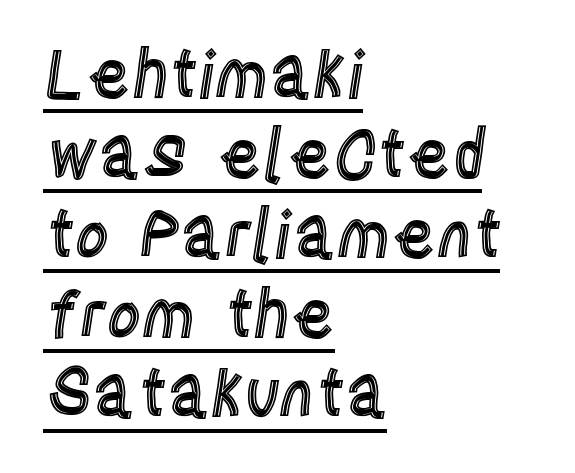
{"width": "condensed", "x_height": "large", "monospaced": "no", "underline": "yes", "align": "left", "line_spacing_ratio": 1.21, "letter_spacing": "normal", "letter_spacing_em": 0.0, "glyph_px": 66}
